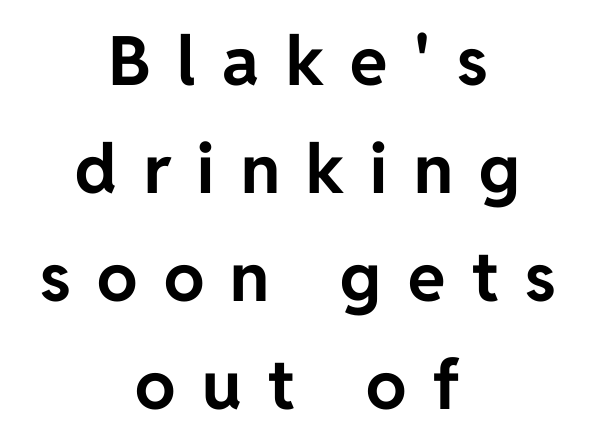
{"serif": "no", "italic": "no", "bold": "yes", "weight": "bold", "width": "normal", "stroke_contrast": "low", "x_height": "medium", "monospaced": "no", "underline": "no", "align": "center", "line_spacing": "normal", "line_spacing_ratio": 1.59, "letter_spacing": "wide", "letter_spacing_em": 0.39, "glyph_px": 68}
